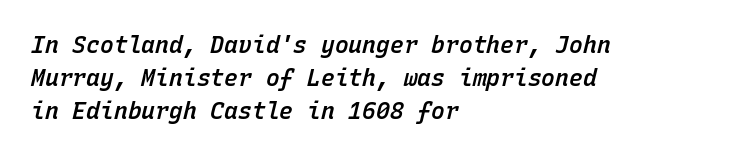
{"italic": "yes", "lean": "right", "slant_degrees": 15, "bold": "semi", "underline": "no", "align": "left", "line_spacing": "normal", "line_spacing_ratio": 1.43, "letter_spacing": "normal", "letter_spacing_em": 0.0, "glyph_px": 23}
